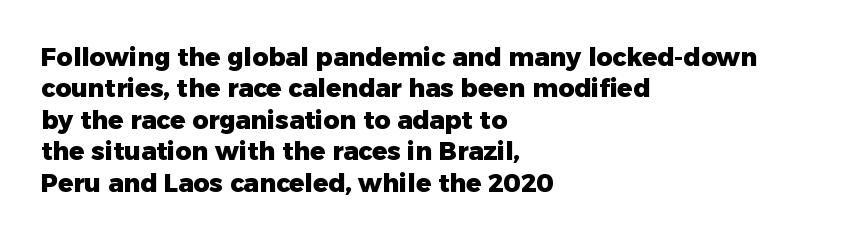
Q: Is the text bold? A: Yes.
Q: Is the text italic (slanted)? A: No, it is upright.
Q: Is the text underlined? A: No.
Q: How is the paragraph aligned? A: Left-aligned.
Q: Is the spacing between letters normal or unusually wide? A: Normal.
Q: Is the spacing between lines tight, normal or loose? A: Normal.
